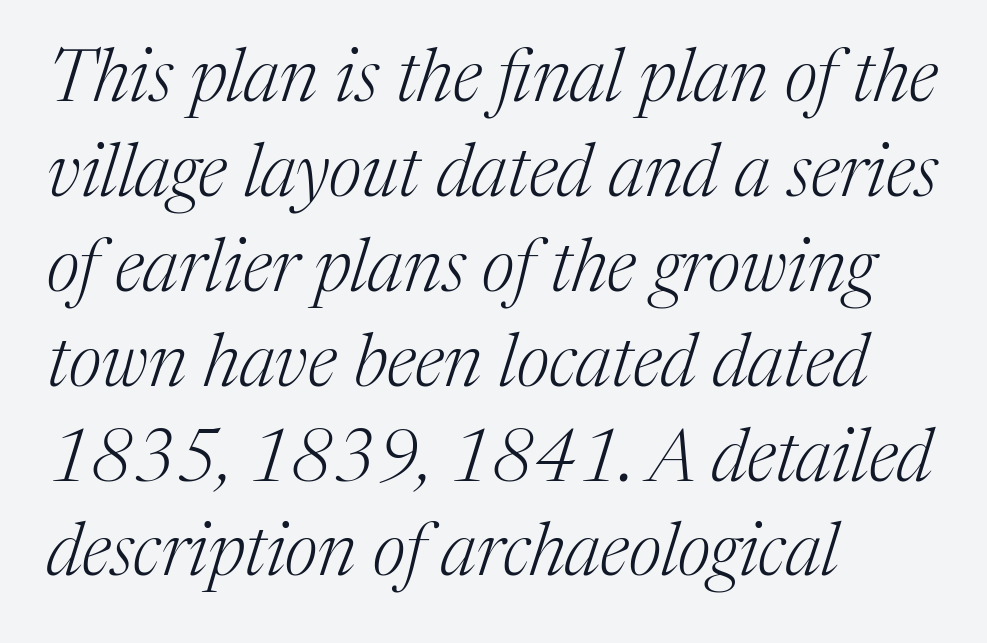
{"serif": "yes", "italic": "yes", "lean": "right", "slant_degrees": 17, "bold": "no", "weight": "light", "width": "normal", "stroke_contrast": "medium", "x_height": "medium", "monospaced": "no", "underline": "no", "align": "left", "line_spacing": "normal", "line_spacing_ratio": 1.3, "letter_spacing": "normal", "letter_spacing_em": 0.0, "glyph_px": 73}
